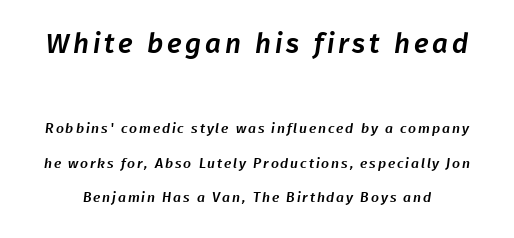
The image shows 28 px sans-serif type; set loose line spacing (2.46x), not underlined; the first (top) block is 2.0x larger; low stroke contrast and a medium x-height.
